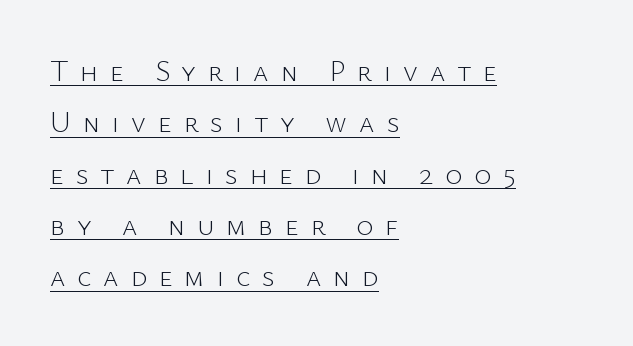
{"serif": "no", "italic": "no", "bold": "no", "weight": "light", "width": "normal", "stroke_contrast": "low", "x_height": "medium", "monospaced": "no", "underline": "yes", "align": "left", "line_spacing_ratio": 1.77, "letter_spacing": "wide", "letter_spacing_em": 0.41, "glyph_px": 29}
